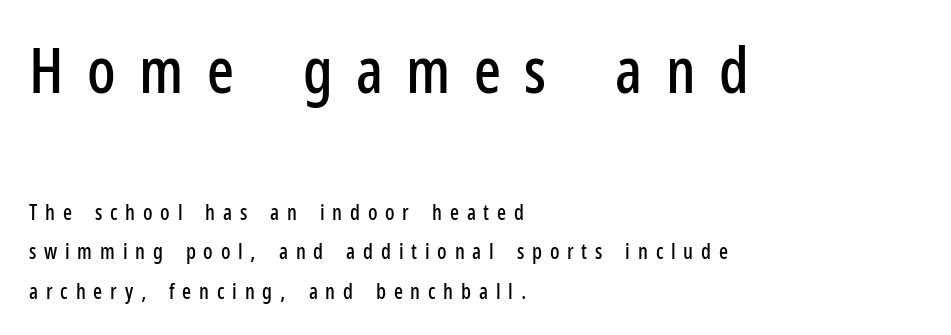
{"serif": "no", "italic": "no", "width": "condensed", "stroke_contrast": "low", "x_height": "medium", "monospaced": "no", "underline": "no", "align": "left", "line_spacing_ratio": 1.88, "letter_spacing": "wide", "letter_spacing_em": 0.37, "larger_block": "first", "size_ratio": 3.0, "glyph_px": 63}
